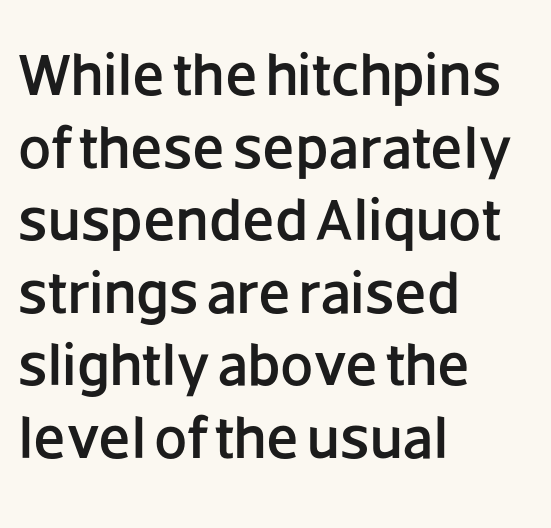
Q: Is the text italic (slanted)? A: No, it is upright.
Q: Is the typeface a serif or a sans-serif typeface? A: Sans-serif.
Q: Is the text underlined? A: No.
Q: How is the paragraph aligned? A: Left-aligned.
Q: Is the spacing between letters normal or unusually wide? A: Normal.
Q: Width (condensed, normal, or wide)? A: Normal.
Q: Stroke contrast? A: Low.
Q: x-height? A: Large.
Q: Monospaced? A: No.
